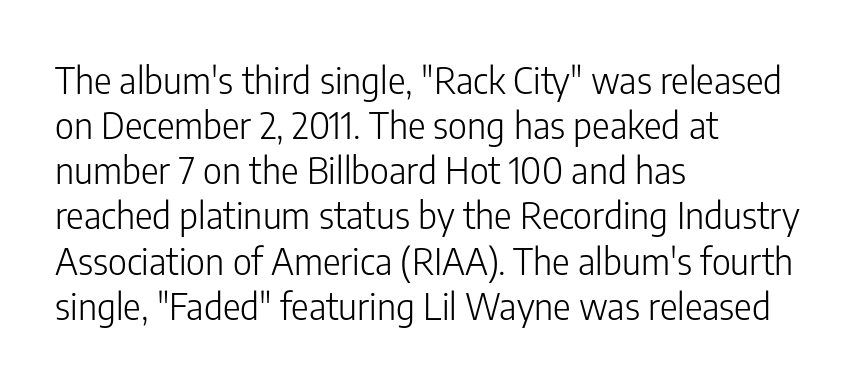
Posture: vertical. These lines are rendered in a variable-pitch font. What stands out about the letter spacing? Nothing — it is the standard amount. To sum up the face: it is a sans, with no serifs. The paragraph has a hard left edge and a soft right edge. Stems here are at most as thick as an everyday book face.
